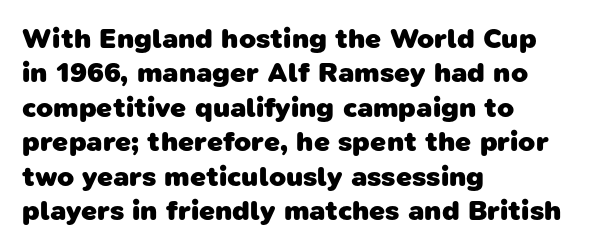
The lines are quadded left. The area under the type is left untouched. Nope, no serifs anywhere on these letters. Note the varied advance widths — an 'i' is clearly narrower than an 'm'.
